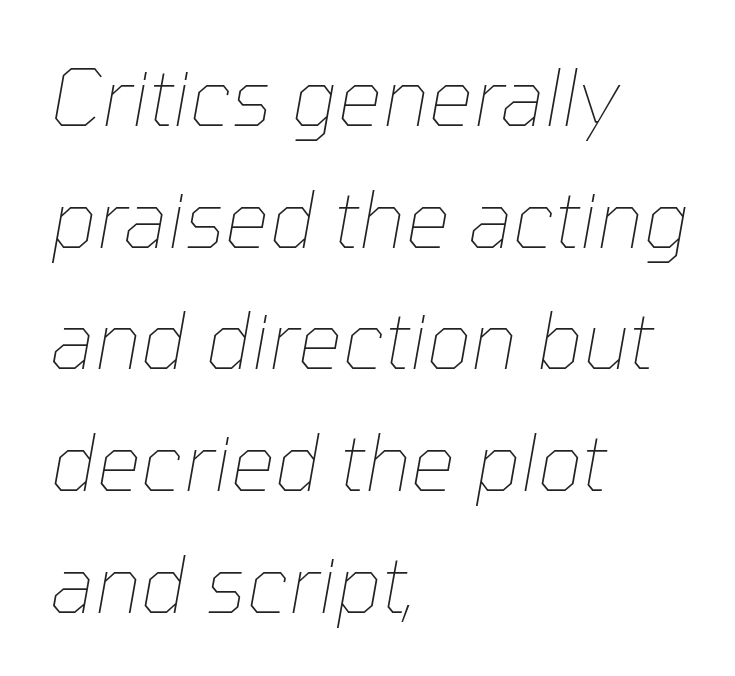
{"italic": "yes", "lean": "right", "slant_degrees": 10, "bold": "no", "weight": "thin", "width": "normal", "stroke_contrast": "low", "x_height": "medium", "monospaced": "no", "underline": "no", "align": "left", "line_spacing": "normal", "line_spacing_ratio": 1.54, "letter_spacing": "normal", "letter_spacing_em": 0.0, "glyph_px": 79}
